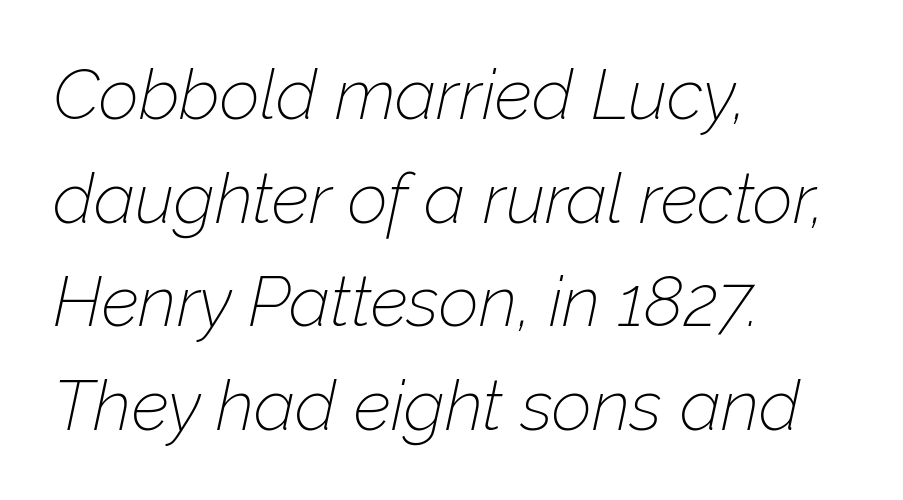
{"italic": "yes", "lean": "right", "slant_degrees": 12, "bold": "no", "weight": "thin", "width": "normal", "stroke_contrast": "low", "x_height": "medium", "monospaced": "no", "underline": "no", "align": "left", "line_spacing": "normal", "line_spacing_ratio": 1.48, "letter_spacing": "normal", "letter_spacing_em": 0.0, "glyph_px": 70}
